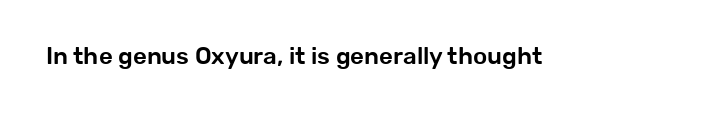
Observe the ordinary spacing: letters are neighbours, not strangers. Underline: absent. Rendered with straight, roman letterforms.
